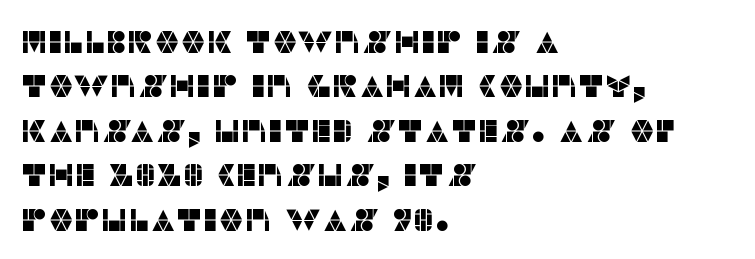
The image shows 32 px sans-serif type, upright; set left-aligned, normal line spacing (1.39x), normal letter spacing, not underlined; low stroke contrast and a large x-height.
